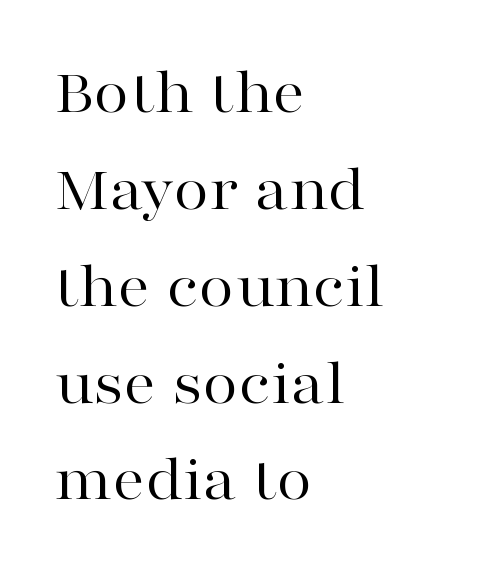
Q: Is the text bold? A: No.
Q: Is the text italic (slanted)? A: No, it is upright.
Q: Is the typeface a serif or a sans-serif typeface? A: Serif.
Q: Is the text underlined? A: No.
Q: How is the paragraph aligned? A: Left-aligned.
Q: Is the spacing between letters normal or unusually wide? A: Normal.
Q: Is the spacing between lines tight, normal or loose? A: Normal.
Q: Width (condensed, normal, or wide)? A: Wide.
Q: Stroke contrast? A: High.
Q: x-height? A: Medium.
Q: Monospaced? A: No.
